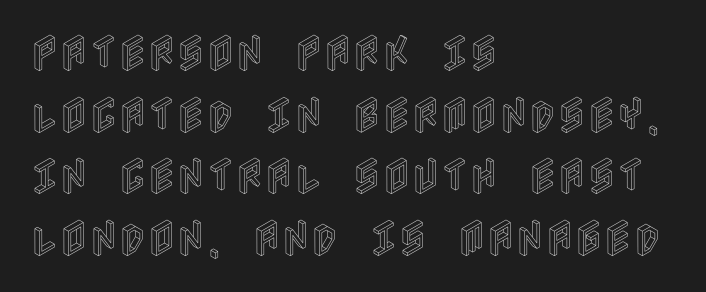
Q: Is the text italic (slanted)? A: No, it is upright.
Q: Is the text underlined? A: No.
Q: How is the paragraph aligned? A: Left-aligned.
Q: Is the spacing between letters normal or unusually wide? A: Normal.
Q: Is the spacing between lines tight, normal or loose? A: Normal.
Q: Width (condensed, normal, or wide)? A: Condensed.
Q: x-height? A: Large.
